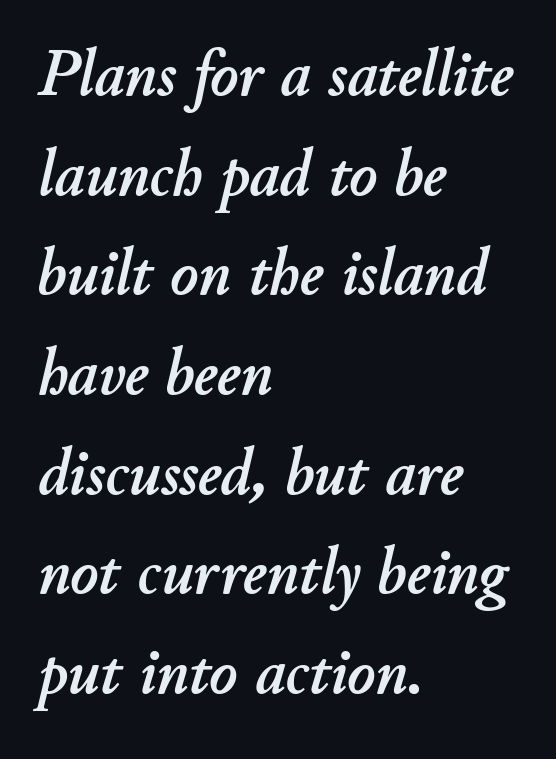
The image shows 66 px text type, italic (leaning right); set left-aligned, normal line spacing (1.51x), normal letter spacing, not underlined; low stroke contrast and a small x-height.
